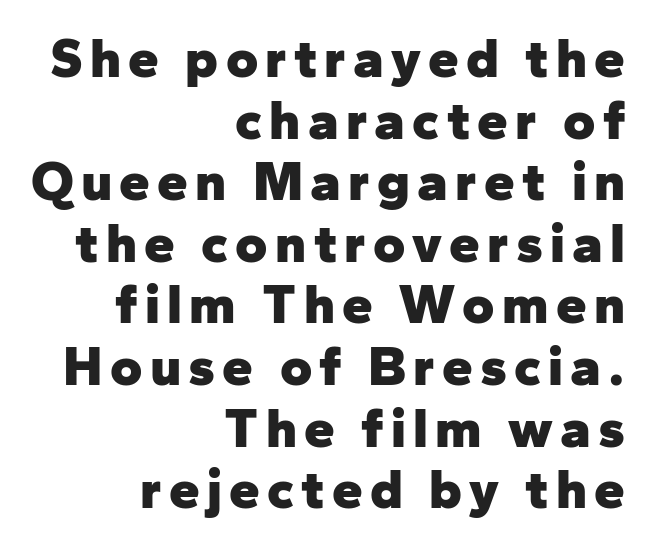
{"serif": "no", "italic": "no", "bold": "yes", "weight": "heavy", "width": "normal", "stroke_contrast": "low", "x_height": "medium", "monospaced": "no", "underline": "no", "align": "right", "line_spacing": "tight", "line_spacing_ratio": 1.12, "glyph_px": 55}
